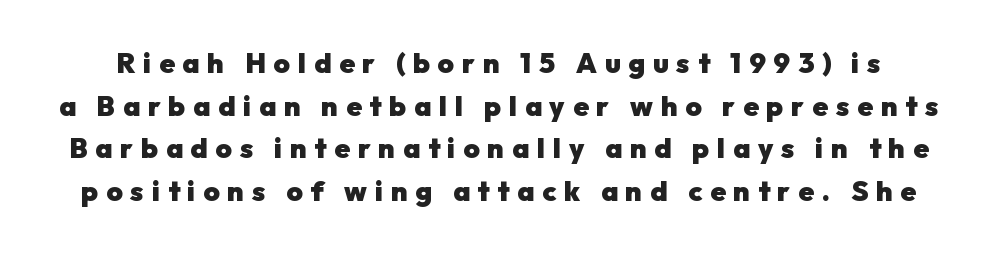
{"serif": "no", "italic": "no", "bold": "yes", "weight": "heavy", "width": "normal", "stroke_contrast": "low", "x_height": "medium", "monospaced": "no", "underline": "no", "line_spacing": "normal", "line_spacing_ratio": 1.52, "letter_spacing": "wide", "letter_spacing_em": 0.28, "glyph_px": 28}
